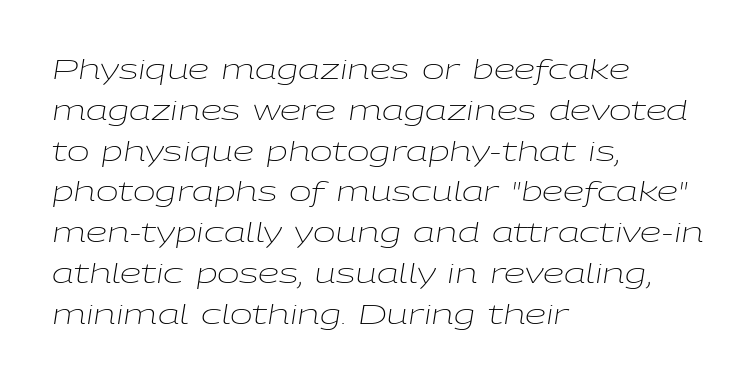
{"italic": "yes", "lean": "right", "slant_degrees": 9, "bold": "no", "underline": "no", "align": "left", "line_spacing": "normal", "line_spacing_ratio": 1.51, "letter_spacing": "normal", "letter_spacing_em": 0.0, "glyph_px": 27}
